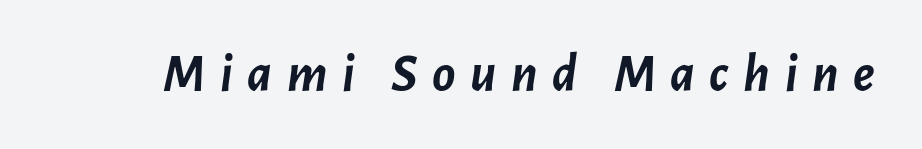
Q: Is the text bold? A: Yes.
Q: Is the text italic (slanted)? A: Yes, it leans right by about 7 degrees.
Q: Is the text underlined? A: No.
Q: Is the spacing between letters normal or unusually wide? A: Unusually wide.
Q: Width (condensed, normal, or wide)? A: Normal.
Q: Stroke contrast? A: Low.
Q: x-height? A: Medium.
Q: Monospaced? A: No.
